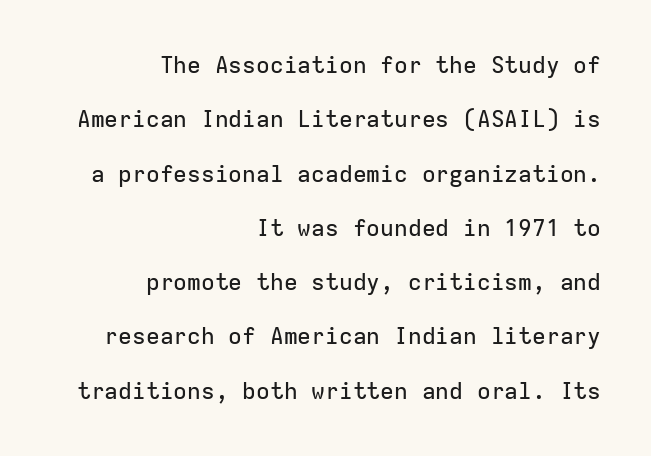
{"italic": "no", "underline": "no", "align": "right", "line_spacing": "loose", "line_spacing_ratio": 2.36, "letter_spacing": "normal", "letter_spacing_em": 0.0, "glyph_px": 23}
